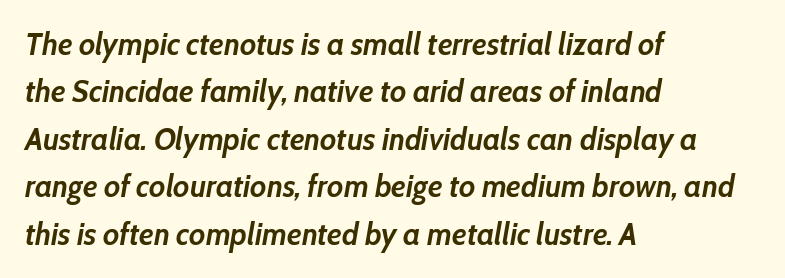
Is the block centered? No — it sits flush against the left margin. The line texture is even and compact thanks to regular tracking. The string is rendered with underlining switched off. In terms of posture, this sample is oblique. Compared with typical paragraphs, the rows here are spaced about the same. The glyphs have the mass of a bold cut.
